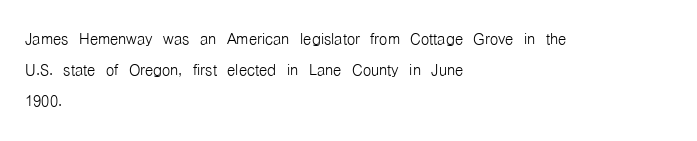
{"italic": "no", "bold": "no", "underline": "no", "align": "left", "line_spacing": "normal", "line_spacing_ratio": 1.48, "letter_spacing": "normal", "letter_spacing_em": 0.0, "glyph_px": 21}
